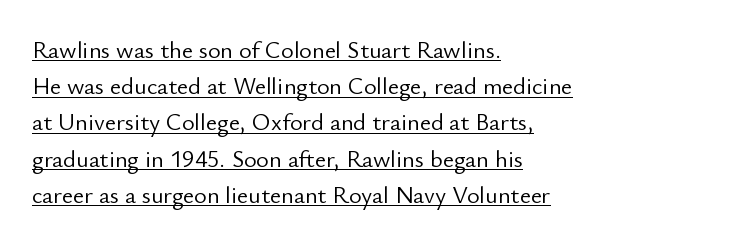
{"italic": "no", "bold": "no", "underline": "yes", "align": "left", "line_spacing": "normal", "line_spacing_ratio": 1.51, "letter_spacing": "normal", "letter_spacing_em": 0.0, "glyph_px": 24}
